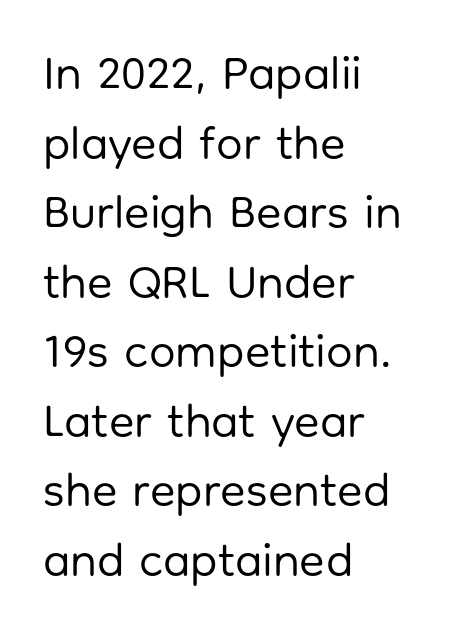
Q: Is the text bold? A: No.
Q: Is the text italic (slanted)? A: No, it is upright.
Q: Is the typeface a serif or a sans-serif typeface? A: Sans-serif.
Q: Is the text underlined? A: No.
Q: How is the paragraph aligned? A: Left-aligned.
Q: Is the spacing between letters normal or unusually wide? A: Normal.
Q: Is the spacing between lines tight, normal or loose? A: Normal.
Q: Width (condensed, normal, or wide)? A: Normal.
Q: Stroke contrast? A: Low.
Q: x-height? A: Medium.
Q: Monospaced? A: No.
